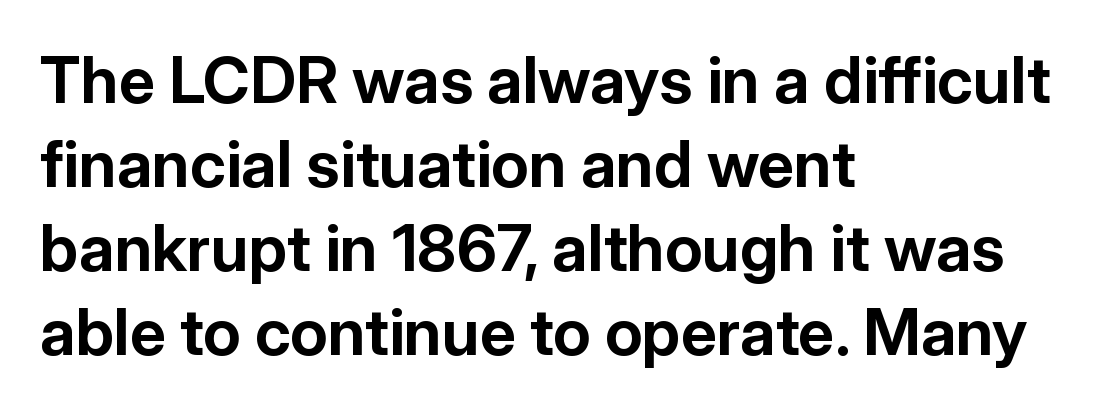
Typesetter's note: full bold, strokes at maximum text heaviness. The characters display no serif detailing; their extremities are plain. The paragraph has a hard left edge and a soft right edge. The space between consecutive lines is moderate.
